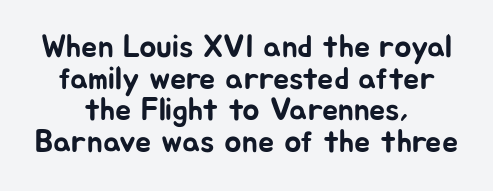
Q: Is the text italic (slanted)? A: No, it is upright.
Q: Is the typeface a serif or a sans-serif typeface? A: Sans-serif.
Q: Is the text underlined? A: No.
Q: How is the paragraph aligned? A: Centered.
Q: Is the spacing between letters normal or unusually wide? A: Normal.
Q: Is the spacing between lines tight, normal or loose? A: Tight.
Q: Width (condensed, normal, or wide)? A: Normal.
Q: Stroke contrast? A: Low.
Q: x-height? A: Medium.
Q: Monospaced? A: No.
